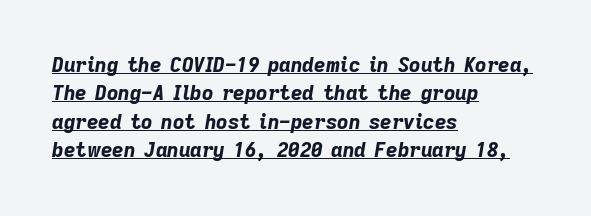
Q: Is the text bold? A: Yes.
Q: Is the text italic (slanted)? A: Yes, it leans right by about 9 degrees.
Q: Is the text underlined? A: Yes.
Q: How is the paragraph aligned? A: Left-aligned.
Q: Is the spacing between letters normal or unusually wide? A: Normal.
Q: Is the spacing between lines tight, normal or loose? A: Normal.
